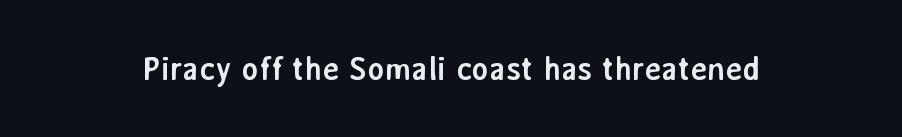
{"serif": "no", "italic": "no", "bold": "yes", "weight": "semibold", "width": "normal", "stroke_contrast": "low", "x_height": "medium", "monospaced": "no", "underline": "no", "letter_spacing": "normal", "letter_spacing_em": 0.0, "glyph_px": 32}
